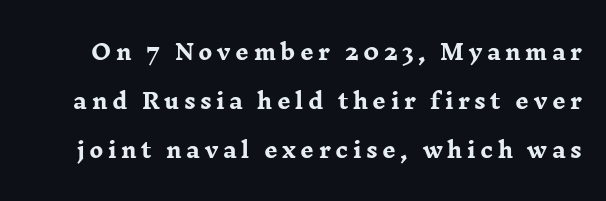
{"italic": "no", "bold": "yes", "underline": "no", "line_spacing": "loose", "line_spacing_ratio": 2.33, "letter_spacing": "wide", "letter_spacing_em": 0.21, "glyph_px": 21}
